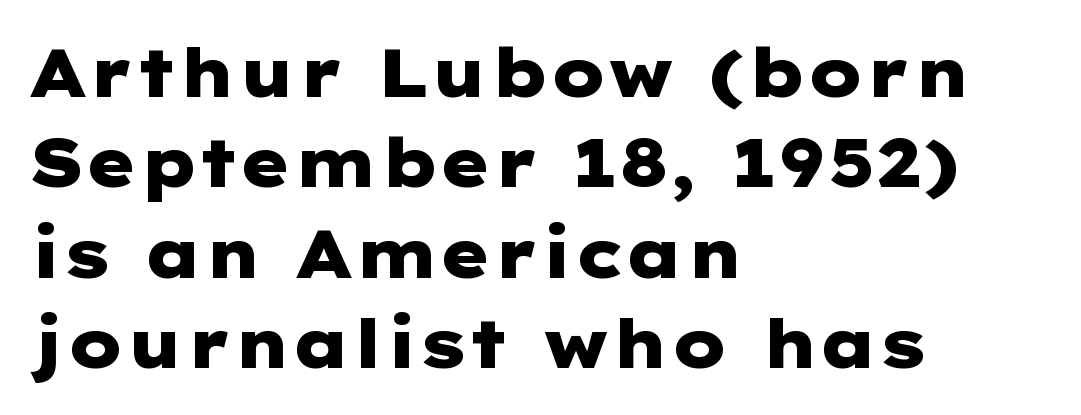
The image shows 68 px heavy, wide sans-serif type, upright; set left-aligned, normal line spacing (1.33x), normal letter spacing, not underlined; low stroke contrast and a medium x-height.
